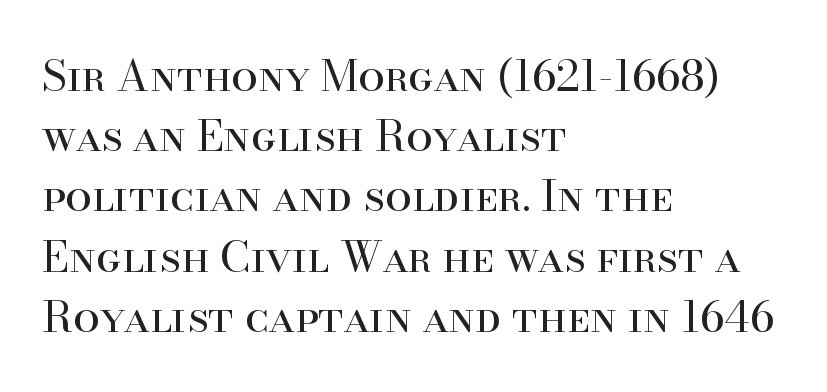
Tall strokes in this sample are plumb rather than angled. The face looks like a standard text weight, possibly lighter. A normal amount of white space separates one row of letters from the next. Looks like regular typesetting: each glyph gets only the width it needs.
